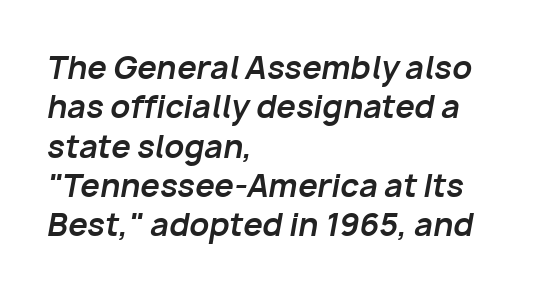
{"italic": "yes", "lean": "right", "slant_degrees": 10, "bold": "yes", "weight": "bold", "width": "normal", "stroke_contrast": "low", "x_height": "medium", "monospaced": "no", "underline": "no", "align": "left", "line_spacing": "normal", "line_spacing_ratio": 1.27, "letter_spacing": "normal", "letter_spacing_em": 0.0, "glyph_px": 31}
